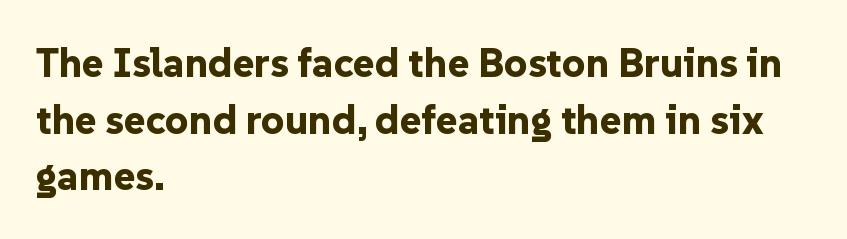
Q: Is the text bold? A: Yes.
Q: Is the text italic (slanted)? A: No, it is upright.
Q: Is the typeface a serif or a sans-serif typeface? A: Sans-serif.
Q: Is the text underlined? A: No.
Q: How is the paragraph aligned? A: Left-aligned.
Q: Is the spacing between letters normal or unusually wide? A: Normal.
Q: Is the spacing between lines tight, normal or loose? A: Normal.
Q: Width (condensed, normal, or wide)? A: Normal.
Q: Stroke contrast? A: Low.
Q: x-height? A: Medium.
Q: Monospaced? A: No.
